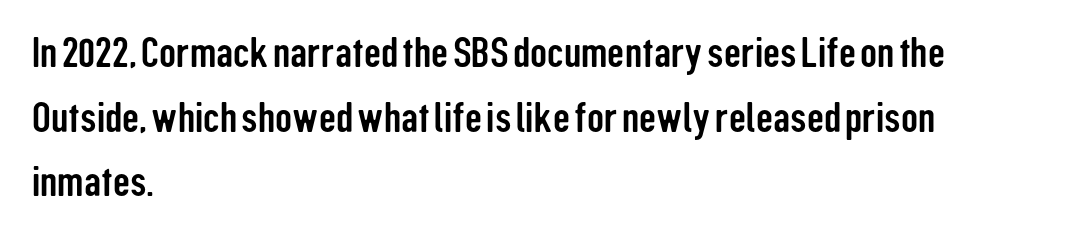
Q: Is the text italic (slanted)? A: No, it is upright.
Q: Is the typeface a serif or a sans-serif typeface? A: Sans-serif.
Q: Is the text underlined? A: No.
Q: How is the paragraph aligned? A: Left-aligned.
Q: Is the spacing between letters normal or unusually wide? A: Normal.
Q: Is the spacing between lines tight, normal or loose? A: Normal.
Q: Width (condensed, normal, or wide)? A: Condensed.
Q: Stroke contrast? A: Low.
Q: x-height? A: Medium.
Q: Monospaced? A: No.
